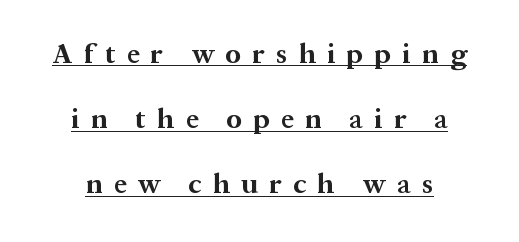
Notice how the stems are strictly vertical — no italics here. Is this a fixed-width face? No — the glyphs have proportional, varying widths. Regarding serifs, this sample has them. Heavy, bold letterforms. Does the leading feel generous? Absolutely, it's lavish.
